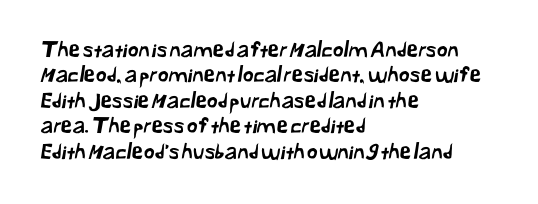
Q: Is the text underlined? A: No.
Q: How is the paragraph aligned? A: Left-aligned.
Q: Is the spacing between letters normal or unusually wide? A: Normal.
